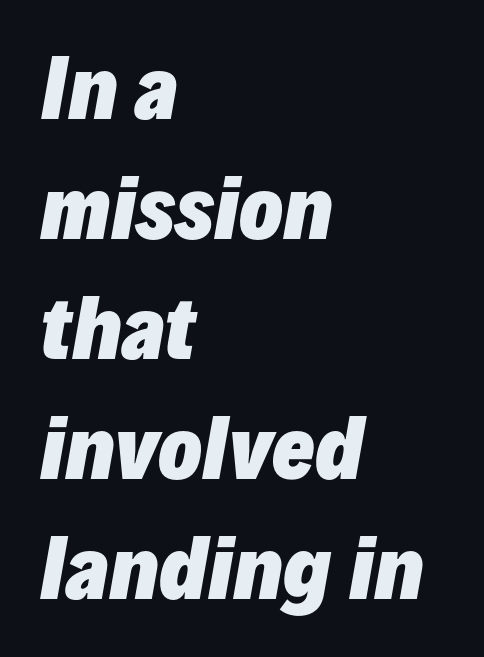
Q: Is the text bold? A: Yes.
Q: Is the text italic (slanted)? A: Yes, it leans right by about 10 degrees.
Q: Is the text underlined? A: No.
Q: How is the paragraph aligned? A: Left-aligned.
Q: Is the spacing between letters normal or unusually wide? A: Normal.
Q: Is the spacing between lines tight, normal or loose? A: Normal.
Q: Width (condensed, normal, or wide)? A: Normal.
Q: Stroke contrast? A: Low.
Q: x-height? A: Medium.
Q: Monospaced? A: No.
